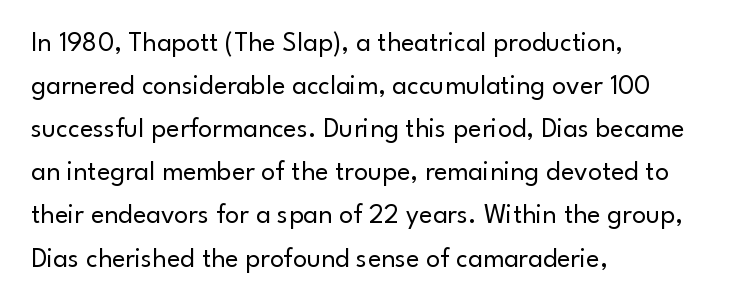
A typesetter would call this proportional, since set widths differ per character. Nobody drew a line under any word here. Does the leading feel generous? No, just average. In CSS terms this would be text-align: left. You can tell from the bare stems that sans-serif type was used. The passage shown has conventional tracking throughout.
